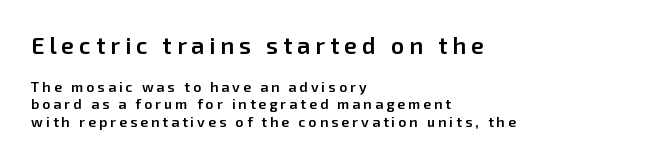
Honestly, there is no underline to notice here at all. This sample is left-justified, so line endings fall wherever the words run out. Is the letter spacing exaggerated? Yes — the characters are pushed far apart. These lines were composed using upright roman letters. A semibold gives these letters moderate extra thickness, short of bold.
